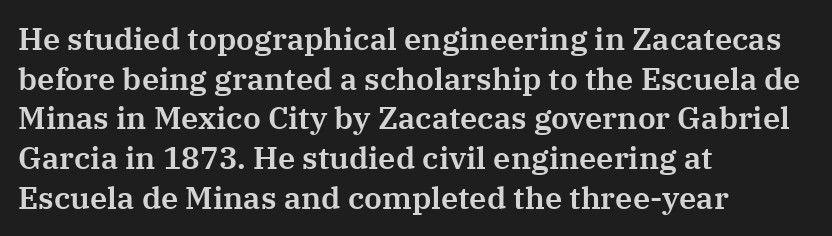
The image shows 31 px serif type, upright; set left-aligned, normal line spacing (1.28x), normal letter spacing, not underlined; medium stroke contrast and a medium x-height.
